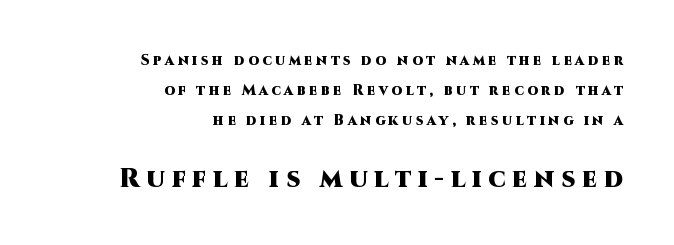
{"italic": "no", "bold": "yes", "underline": "no", "align": "right", "line_spacing": "loose", "line_spacing_ratio": 2.13, "letter_spacing": "wide", "letter_spacing_em": 0.26, "larger_block": "second", "size_ratio": 1.86, "glyph_px": 26}
